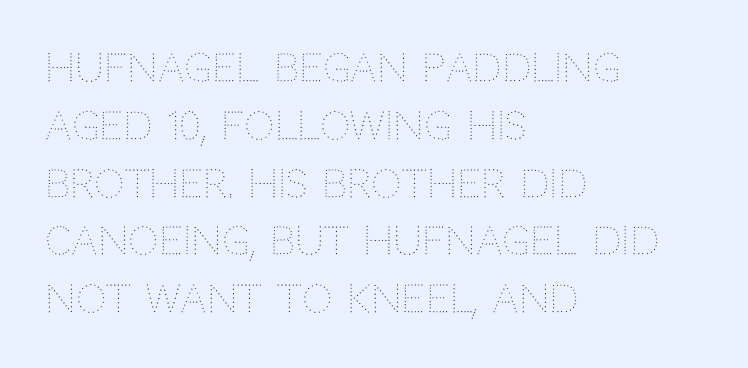
{"italic": "no", "bold": "no", "weight": "thin", "width": "normal", "stroke_contrast": "medium", "x_height": "large", "monospaced": "no", "underline": "no", "align": "left", "line_spacing": "normal", "line_spacing_ratio": 1.52, "letter_spacing": "normal", "letter_spacing_em": 0.0, "glyph_px": 38}
